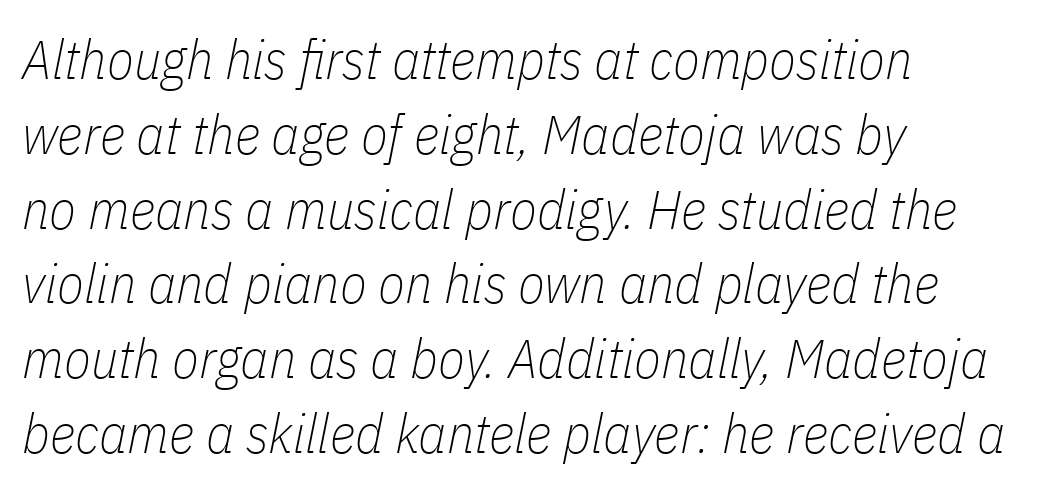
Q: Is the text bold? A: No.
Q: Is the text italic (slanted)? A: Yes, it leans right by about 11 degrees.
Q: Is the text underlined? A: No.
Q: How is the paragraph aligned? A: Left-aligned.
Q: Is the spacing between letters normal or unusually wide? A: Normal.
Q: Is the spacing between lines tight, normal or loose? A: Normal.
Q: Width (condensed, normal, or wide)? A: Condensed.
Q: Stroke contrast? A: Low.
Q: x-height? A: Medium.
Q: Monospaced? A: No.
